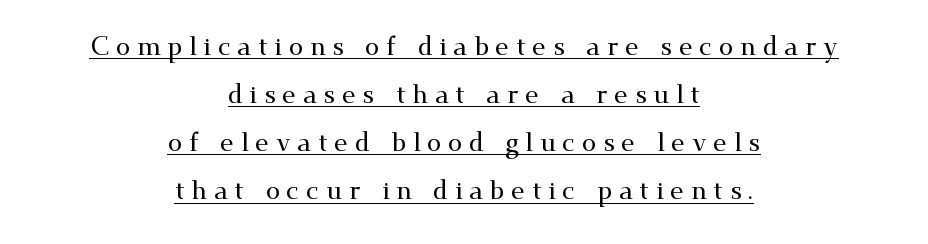
Q: Is the text italic (slanted)? A: No, it is upright.
Q: Is the text underlined? A: Yes.
Q: How is the paragraph aligned? A: Centered.
Q: Is the spacing between letters normal or unusually wide? A: Unusually wide.
